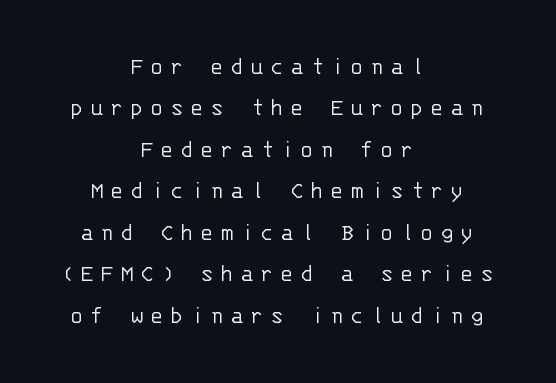
The image shows 25 px text type, upright; set centered, normal line spacing (1.66x), unusually wide letter spacing (+0.26 em), not underlined.
